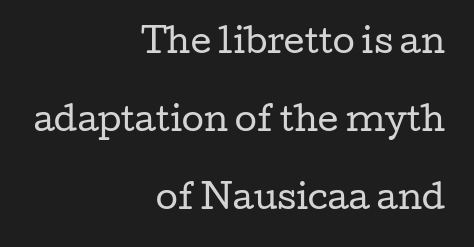
Q: Is the text bold? A: No.
Q: Is the text italic (slanted)? A: No, it is upright.
Q: Is the typeface a serif or a sans-serif typeface? A: Serif.
Q: Is the text underlined? A: No.
Q: How is the paragraph aligned? A: Right-aligned.
Q: Is the spacing between letters normal or unusually wide? A: Normal.
Q: Is the spacing between lines tight, normal or loose? A: Loose.
Q: Width (condensed, normal, or wide)? A: Wide.
Q: Stroke contrast? A: Low.
Q: x-height? A: Medium.
Q: Monospaced? A: No.
